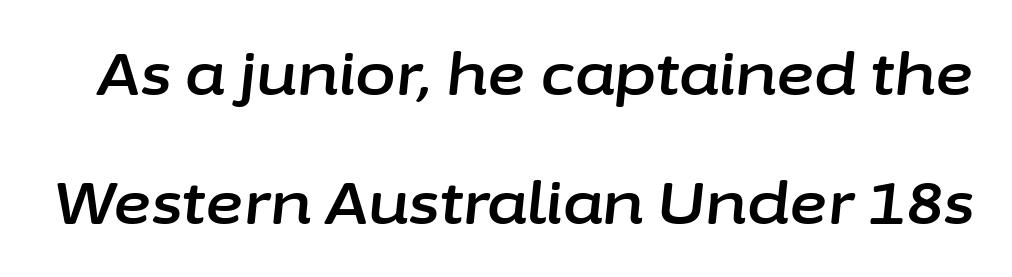
{"italic": "yes", "lean": "right", "slant_degrees": 6, "width": "normal", "stroke_contrast": "low", "x_height": "medium", "monospaced": "no", "underline": "no", "line_spacing": "loose", "line_spacing_ratio": 2.18, "letter_spacing": "normal", "letter_spacing_em": 0.0, "glyph_px": 59}
